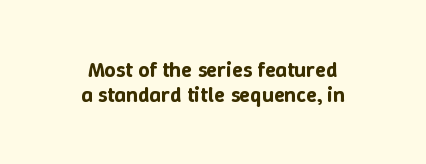
The image shows 22 px text type, upright; set centered, tight line spacing (1.15x), normal letter spacing, not underlined.
